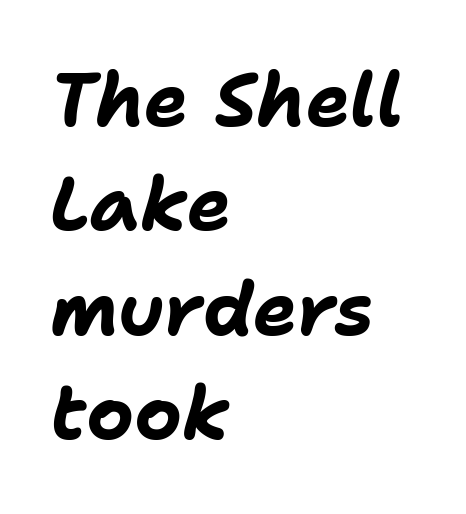
{"italic": "yes", "lean": "right", "slant_degrees": 11, "bold": "yes", "weight": "bold", "width": "normal", "stroke_contrast": "low", "x_height": "medium", "monospaced": "no", "underline": "no", "align": "left", "line_spacing": "normal", "line_spacing_ratio": 1.41, "letter_spacing": "normal", "letter_spacing_em": 0.0, "glyph_px": 74}
